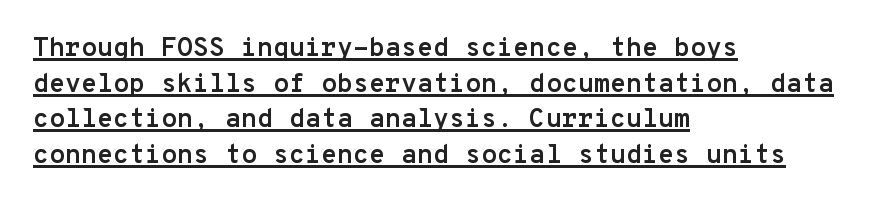
Looks like someone drew a line under every word here. Strong, thick strokes mark this as bold type. Typeset ragged right — the left edge is the straight one. Evenly set lines give the paragraph a standard silhouette. Italic: no, the glyphs are upright roman.
